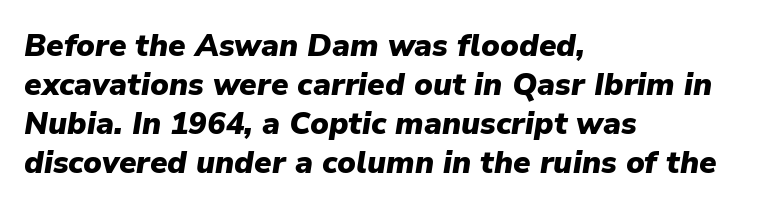
The image shows 31 px heavy type, italic (leaning right); set left-aligned, normal line spacing (1.26x), normal letter spacing, not underlined; low stroke contrast and a medium x-height.
